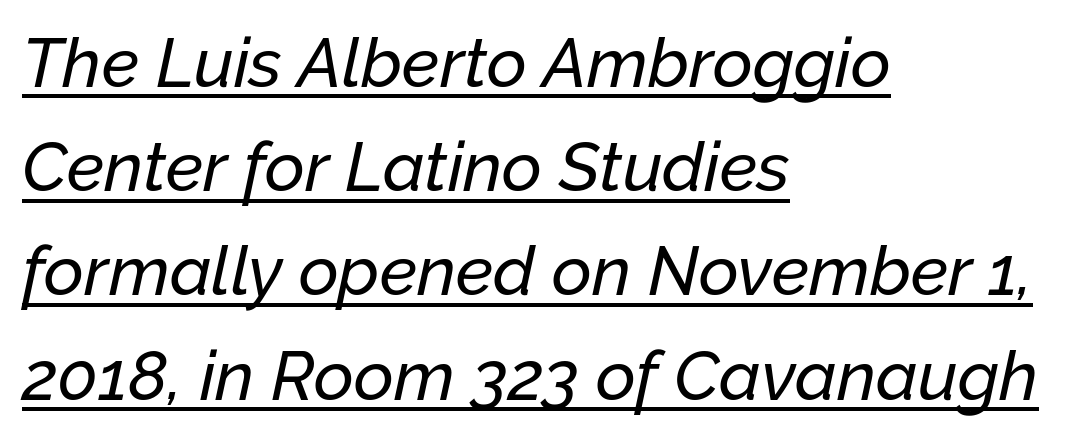
Each letter keeps its own natural width here, so spacing adapts to shape. Horizontal bands of white between lines are of average thickness. No extra tracking has been applied to these lines. The face used here appears with an underline applied.
